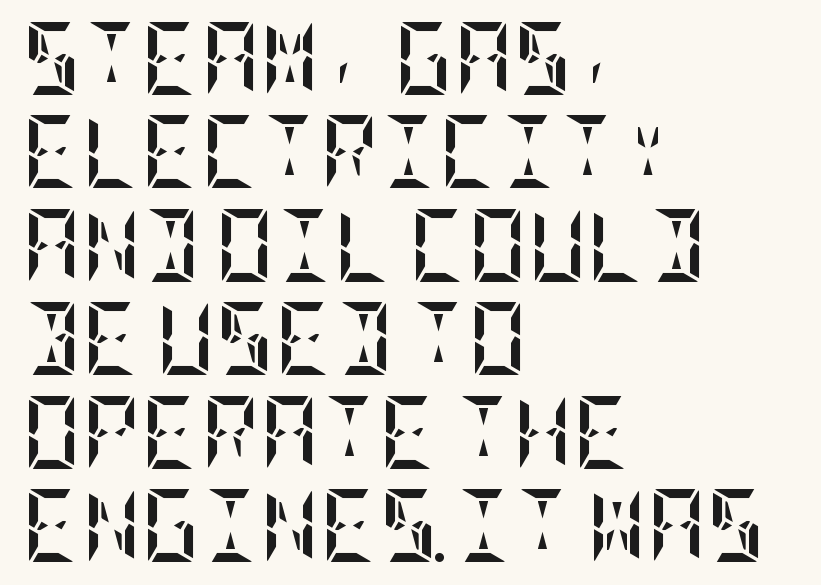
Q: Is the text bold? A: Yes.
Q: Is the text italic (slanted)? A: No, it is upright.
Q: Is the text underlined? A: No.
Q: How is the paragraph aligned? A: Left-aligned.
Q: Is the spacing between letters normal or unusually wide? A: Normal.
Q: Is the spacing between lines tight, normal or loose? A: Normal.
Q: Width (condensed, normal, or wide)? A: Condensed.
Q: Stroke contrast? A: Low.
Q: x-height? A: Large.
